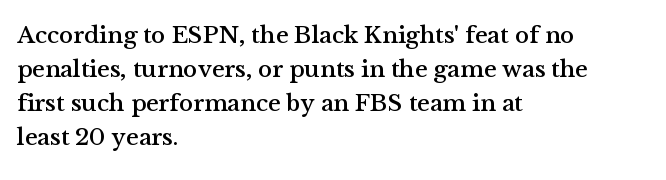
Q: Is the text italic (slanted)? A: No, it is upright.
Q: Is the text underlined? A: No.
Q: How is the paragraph aligned? A: Left-aligned.
Q: Is the spacing between letters normal or unusually wide? A: Normal.
Q: Is the spacing between lines tight, normal or loose? A: Normal.
